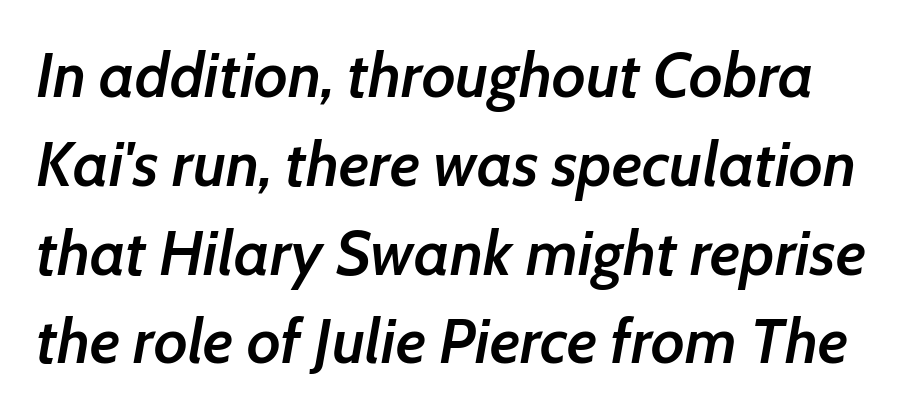
The rendering uses a moderate line-height, typical for paragraphs. Looks like regular typesetting: each glyph gets only the width it needs. Compared with an ordinary text face, these strokes are moderately heavier — a semibold. There's an unmistakable incline to the writing here. How are the letters spaced? Ordinarily, with no added tracking. Underline: absent.
